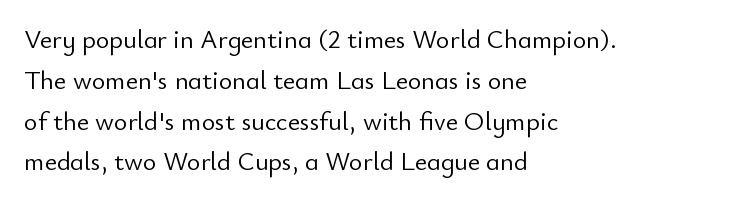
The gap between lines stays unmarked. No extra tracking has been applied to these lines. Does the leading feel generous? No, just average. Short and long lines alike share a common starting point at left.
